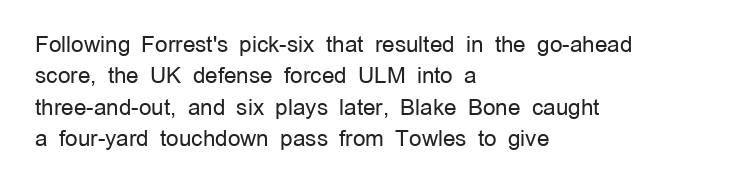
The image shows 22 px text type, upright; set left-aligned, normal line spacing (1.43x), normal letter spacing, not underlined.
